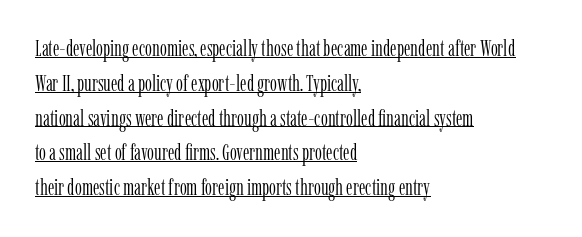
Casual observation: everything's shoved over to the left. No italicization has been applied; the sample stays upright. The block of text has a typical density, with ordinary space between rows. On a weight scale, this lands at 450 or below.
